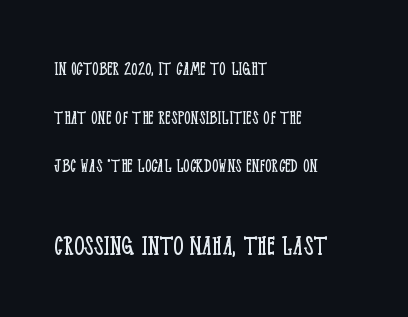
A typesetter would call this leading open, well beyond the default. Beneath every word, the page is bare. Ink coverage per letter is moderate at most. The letters carry serifs — small finishing strokes at the ends of their stems.
